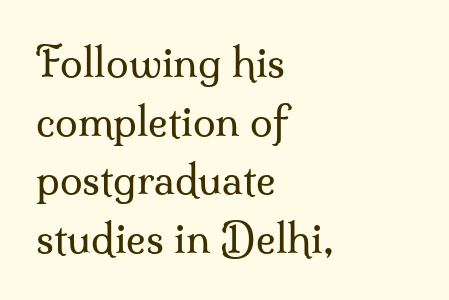
The letters stand straight up with perfectly vertical stems. The cut favours lightness, reaching ordinary text weight at its darkest. The letters carry serifs — small finishing strokes at the ends of their stems. Honestly, the letter spacing is just normal — you wouldn't notice it. Line beginnings align vertically; line endings do not. Just letters on the line, the space beneath them empty.
